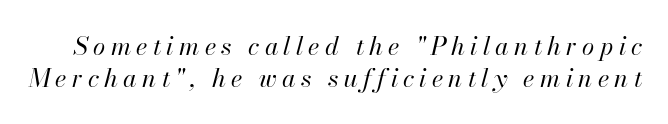
What's the leading like? Ordinary, nothing unusual. Summary of weight: not heavy and not bold. The passage shown is not underscored anywhere. The passage shown leans; its letterforms are oblique. The type is letterspaced generously, with wide tracking.
